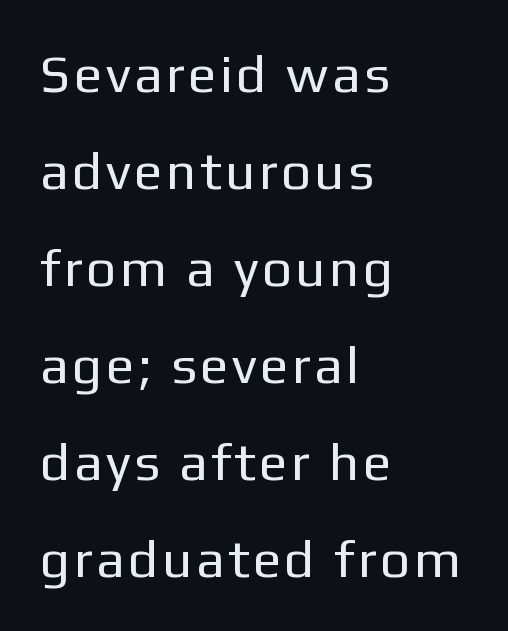
Q: Is the text bold? A: No.
Q: Is the text italic (slanted)? A: No, it is upright.
Q: Is the typeface a serif or a sans-serif typeface? A: Sans-serif.
Q: Is the text underlined? A: No.
Q: How is the paragraph aligned? A: Left-aligned.
Q: Width (condensed, normal, or wide)? A: Normal.
Q: Stroke contrast? A: Low.
Q: x-height? A: Medium.
Q: Monospaced? A: No.
